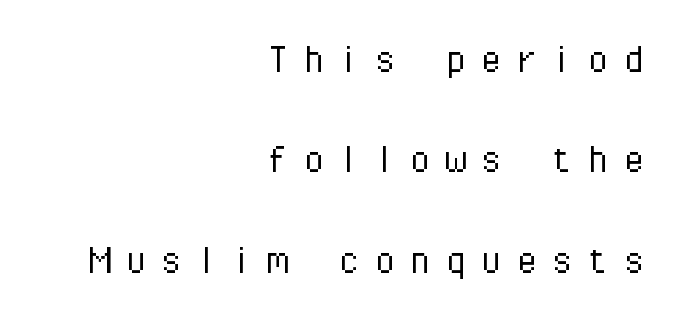
The image shows 45 px light sans-serif type, upright, monospaced; set right-aligned, loose line spacing (2.23x), unusually wide letter spacing (+0.29 em), not underlined; low stroke contrast and a medium x-height.
